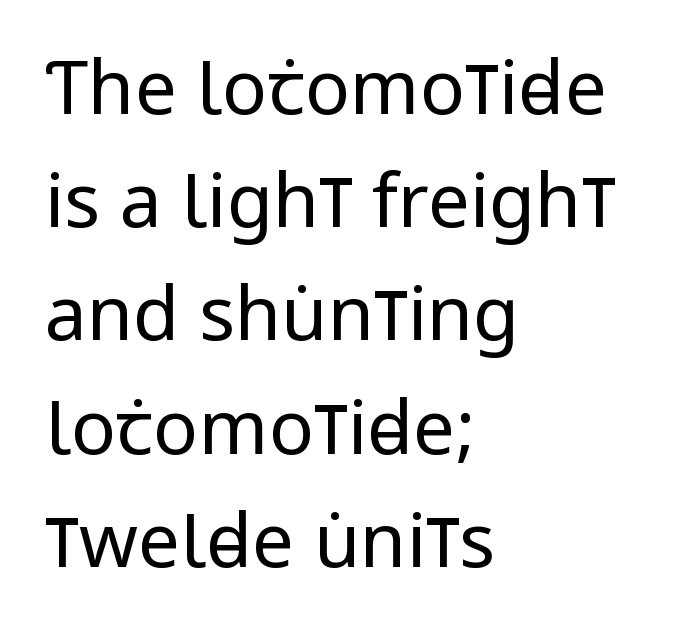
Q: Is the text bold? A: No.
Q: Is the text italic (slanted)? A: No, it is upright.
Q: Is the typeface a serif or a sans-serif typeface? A: Sans-serif.
Q: Is the text underlined? A: No.
Q: How is the paragraph aligned? A: Left-aligned.
Q: Is the spacing between letters normal or unusually wide? A: Normal.
Q: Is the spacing between lines tight, normal or loose? A: Normal.
Q: Width (condensed, normal, or wide)? A: Condensed.
Q: Stroke contrast? A: Low.
Q: x-height? A: Large.
Q: Monospaced? A: No.
